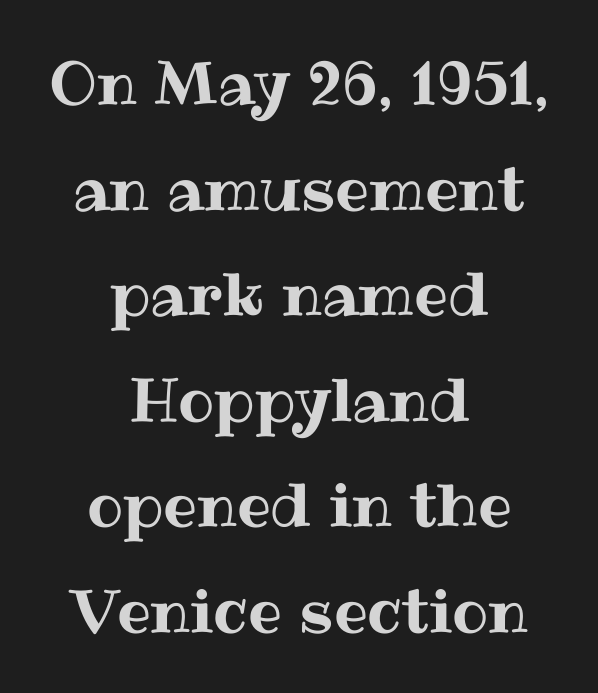
{"italic": "no", "width": "normal", "stroke_contrast": "medium", "x_height": "medium", "monospaced": "no", "underline": "no", "align": "center", "line_spacing_ratio": 1.76, "letter_spacing": "normal", "letter_spacing_em": 0.0, "glyph_px": 60}
